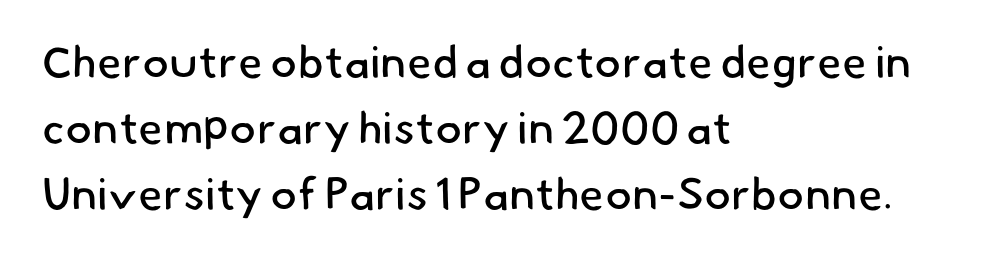
The image shows 45 px regular-weight sans-serif type; set left-aligned, normal line spacing (1.47x), normal letter spacing, not underlined; low stroke contrast and a small x-height.
